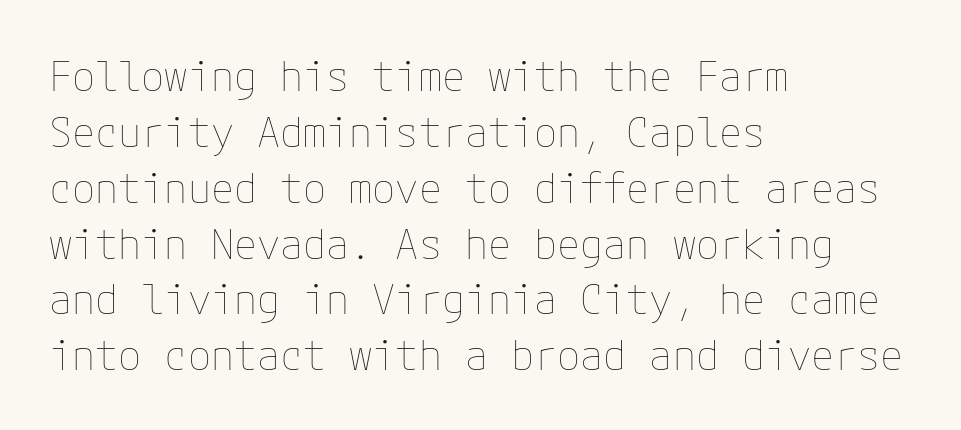
{"italic": "no", "bold": "no", "weight": "thin", "width": "normal", "stroke_contrast": "low", "x_height": "medium", "underline": "no", "align": "left", "line_spacing": "normal", "line_spacing_ratio": 1.33, "letter_spacing": "normal", "letter_spacing_em": 0.0, "glyph_px": 42}
